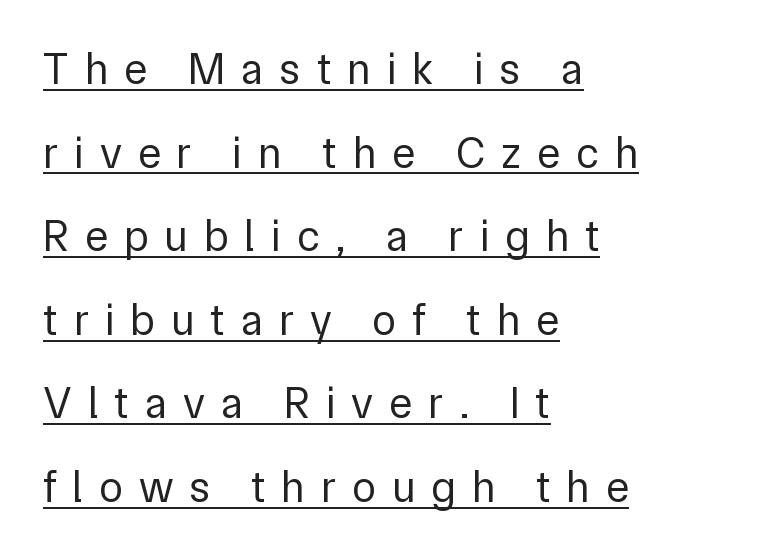
The image shows 44 px regular-weight sans-serif type, upright; set left-aligned, loose line spacing (1.9x), unusually wide letter spacing (+0.36 em), underlined; low stroke contrast and a medium x-height.
